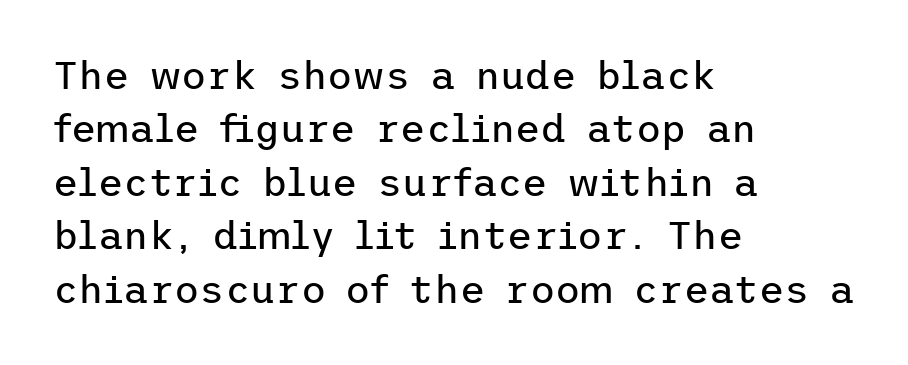
The image shows 39 px regular-weight sans-serif type, upright; set left-aligned, normal line spacing (1.37x), normal letter spacing, not underlined; low stroke contrast and a medium x-height.
